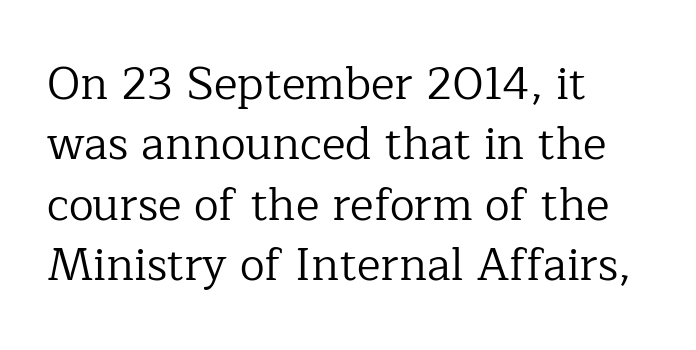
Q: Is the text bold? A: No.
Q: Is the text italic (slanted)? A: No, it is upright.
Q: Is the typeface a serif or a sans-serif typeface? A: Serif.
Q: Is the text underlined? A: No.
Q: How is the paragraph aligned? A: Left-aligned.
Q: Is the spacing between letters normal or unusually wide? A: Normal.
Q: Is the spacing between lines tight, normal or loose? A: Normal.
Q: Width (condensed, normal, or wide)? A: Normal.
Q: Stroke contrast? A: Low.
Q: x-height? A: Medium.
Q: Monospaced? A: No.
